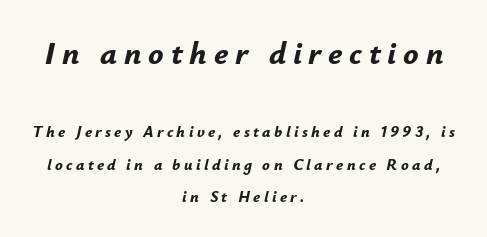
The image shows 32 px bold type, italic (leaning right); set centered, loose line spacing (2.02x), unusually wide letter spacing (+0.21 em), not underlined; the first (top) block is 2.0x larger; low stroke contrast and a small x-height.
